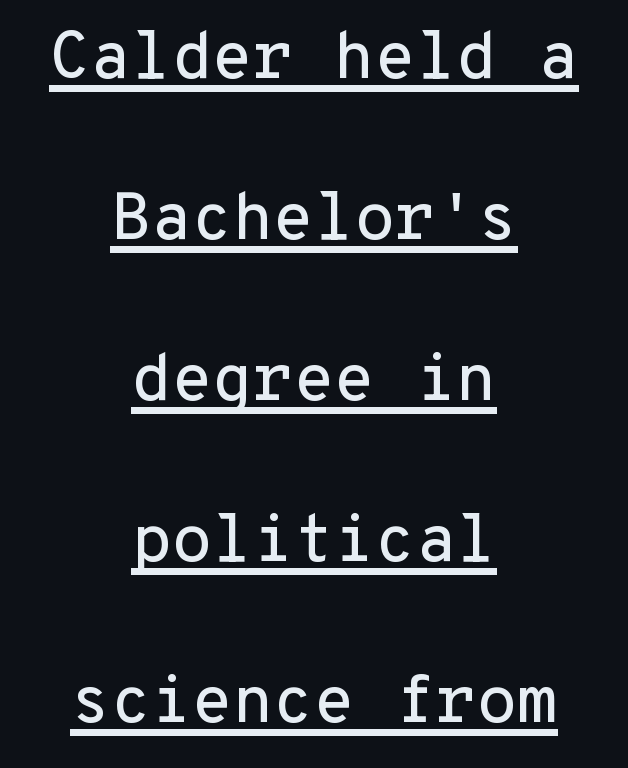
The image shows 66 px sans-serif type, upright, monospaced; set centered, loose line spacing (2.44x), normal letter spacing, underlined; low stroke contrast and a medium x-height.
